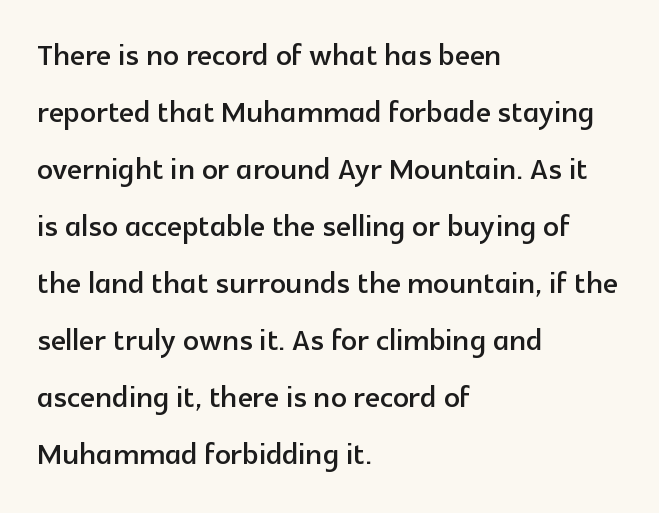
{"serif": "no", "italic": "no", "width": "normal", "x_height": "medium", "monospaced": "no", "underline": "no", "align": "left", "line_spacing": "normal", "line_spacing_ratio": 1.46, "letter_spacing": "normal", "letter_spacing_em": 0.0, "glyph_px": 39}
